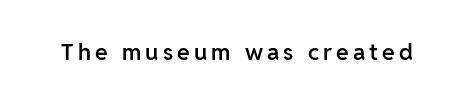
The image shows 23 px text type, upright; set not underlined.
